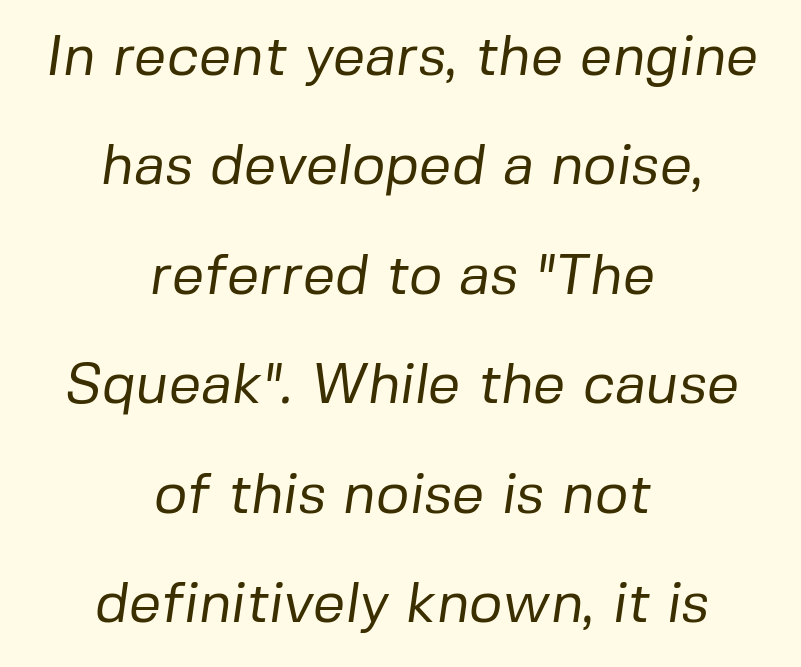
Q: Is the text bold? A: No.
Q: Is the typeface a serif or a sans-serif typeface? A: Sans-serif.
Q: Is the text underlined? A: No.
Q: How is the paragraph aligned? A: Centered.
Q: Is the spacing between letters normal or unusually wide? A: Normal.
Q: Is the spacing between lines tight, normal or loose? A: Loose.
Q: Width (condensed, normal, or wide)? A: Normal.
Q: Stroke contrast? A: Low.
Q: x-height? A: Medium.
Q: Monospaced? A: No.
